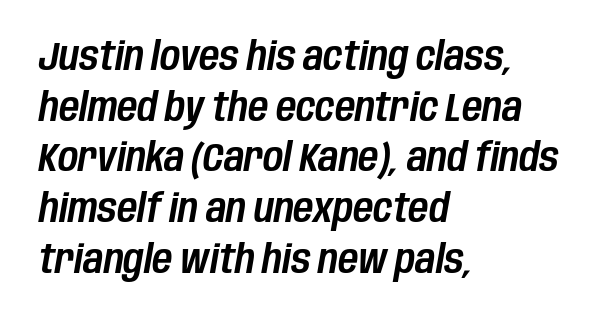
Quick note: underline off. Do the characters align in a grid? No, the font is proportional. The face used here has a pronounced slope to its letters. Successive baselines arrive at the customary interval. The lines are quadded left.
